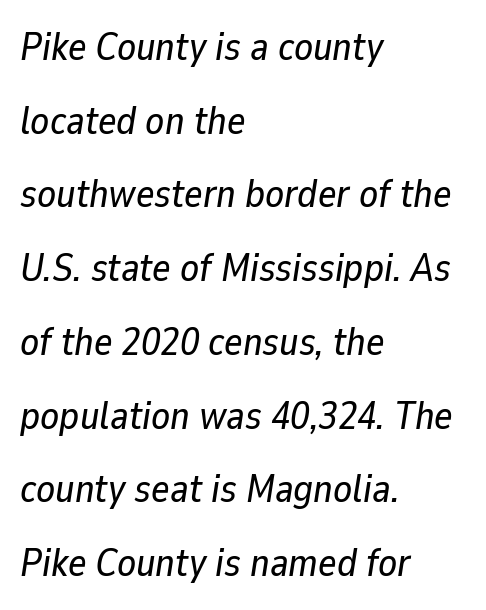
Q: Is the text italic (slanted)? A: Yes, it leans right by about 9 degrees.
Q: Is the text underlined? A: No.
Q: How is the paragraph aligned? A: Left-aligned.
Q: Is the spacing between letters normal or unusually wide? A: Normal.
Q: Width (condensed, normal, or wide)? A: Normal.
Q: Stroke contrast? A: Low.
Q: x-height? A: Medium.
Q: Monospaced? A: No.
